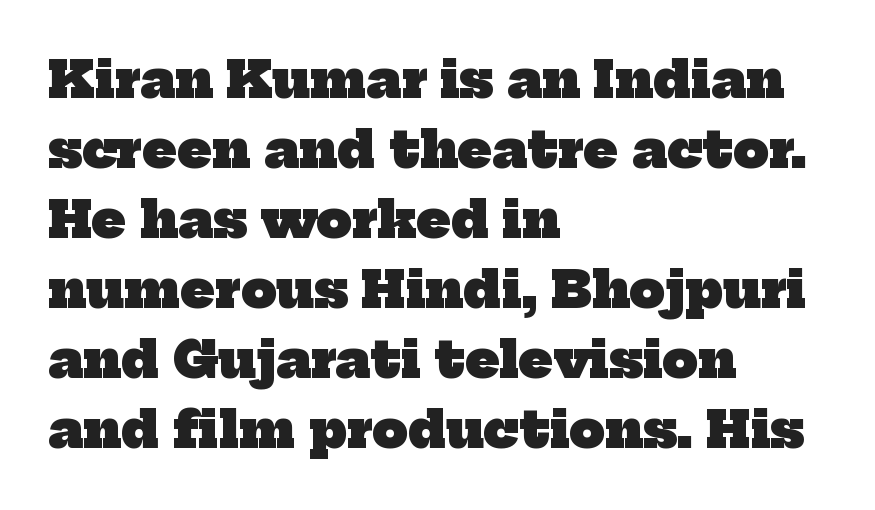
The image shows 50 px heavy serif type; set left-aligned, normal line spacing (1.4x), normal letter spacing, not underlined; low stroke contrast and a medium x-height.
